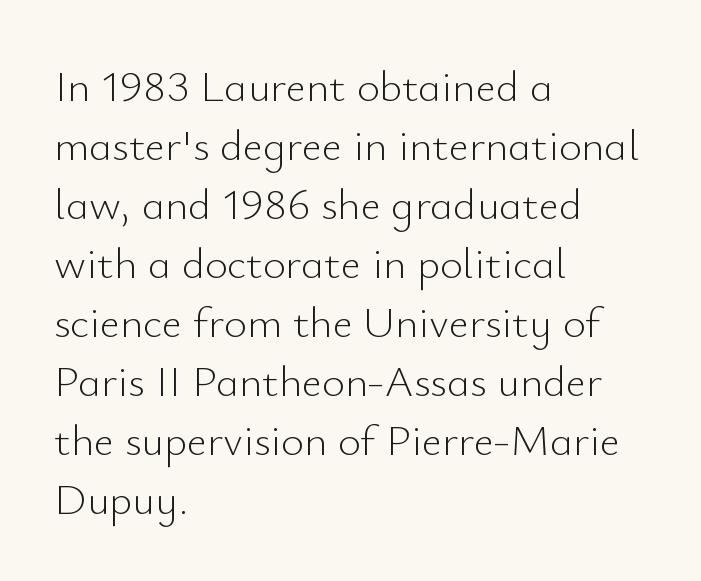
Inter-character spacing is left at the font's built-in metrics. Font category for this specimen: sans-serif. Character widths vary here, with narrow letters taking less room than wide ones. What's the leading like? Ordinary, nothing unusual. Anything drawn beneath the words? Only blank space. The passage shown is not bold in any degree.
